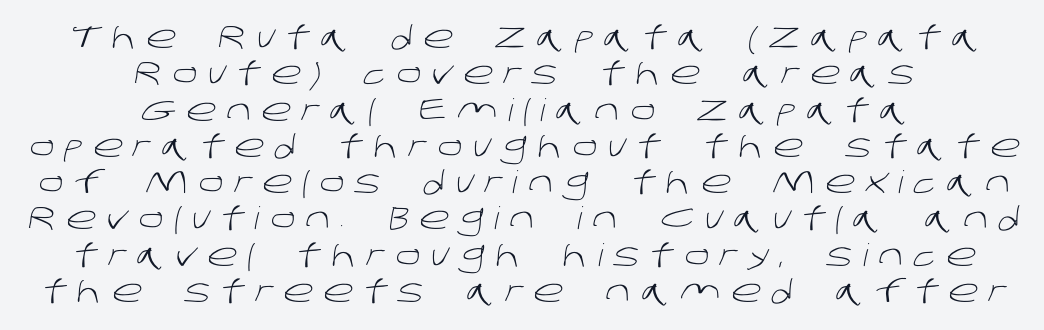
{"serif": "no", "bold": "no", "weight": "light", "width": "normal", "stroke_contrast": "low", "x_height": "large", "monospaced": "no", "underline": "no", "align": "center", "line_spacing_ratio": 1.17, "letter_spacing": "wide", "letter_spacing_em": 0.34, "glyph_px": 31}
